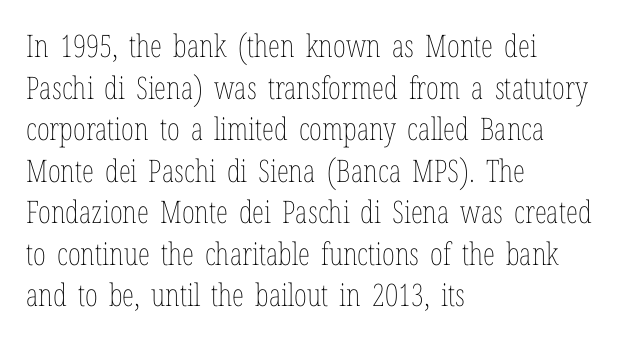
The image shows 31 px thin, condensed type, upright; set left-aligned, normal line spacing (1.34x), normal letter spacing, not underlined; low stroke contrast and a medium x-height.
